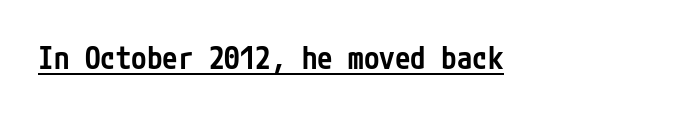
The image shows 31 px semibold, condensed sans-serif type, upright; set normal letter spacing, underlined; low stroke contrast and a medium x-height.
